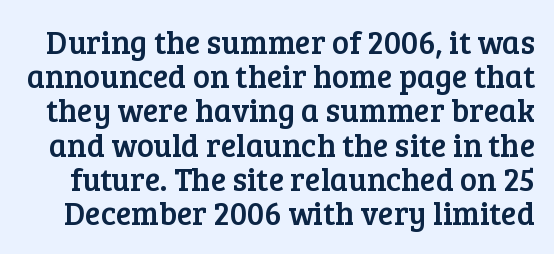
A typesetter would call this zero additional tracking. The type sits square on the baseline with zero lean. Think of a printed novel: that variable character pitch is what you see here. Serifs: yes, visible at the terminals of the letterforms. Each row of text sits above clean, open space.
